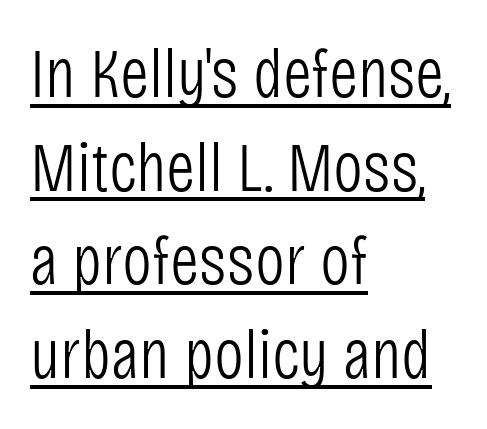
Q: Is the text bold? A: No.
Q: Is the text italic (slanted)? A: No, it is upright.
Q: Is the typeface a serif or a sans-serif typeface? A: Sans-serif.
Q: Is the text underlined? A: Yes.
Q: How is the paragraph aligned? A: Left-aligned.
Q: Is the spacing between letters normal or unusually wide? A: Normal.
Q: Is the spacing between lines tight, normal or loose? A: Normal.
Q: Width (condensed, normal, or wide)? A: Condensed.
Q: Stroke contrast? A: Low.
Q: x-height? A: Large.
Q: Monospaced? A: No.
